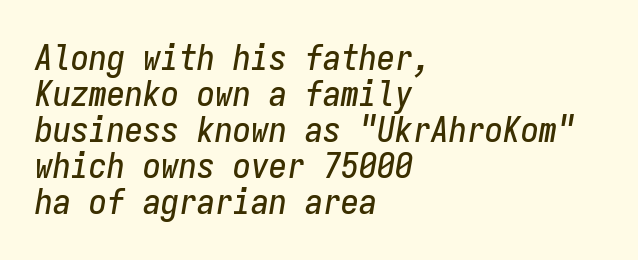
These lines stack with their left ends in a neat column. Line spacing here is tight. Monospaced: the letters line up in strict vertical columns. This is oblique type, the kind used for emphasis or titles. Anything drawn beneath the words? Only blank space. How are the letters spaced? Ordinarily, with no added tracking.
